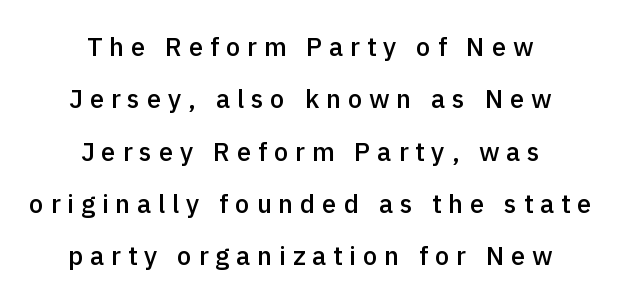
The block of text is sparse from top to bottom, with ample space between rows. The foot of each line stays bare and open. The characters look somewhat weighty, a semibold short of true bold. You can tell it's not italic because the verticals are truly vertical. The lines in this sample share a center point and differ in where they start and stop.
